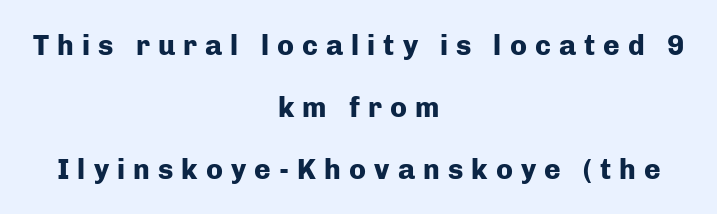
Q: Is the text bold? A: Yes.
Q: Is the text italic (slanted)? A: No, it is upright.
Q: Is the typeface a serif or a sans-serif typeface? A: Sans-serif.
Q: Is the text underlined? A: No.
Q: How is the paragraph aligned? A: Centered.
Q: Is the spacing between letters normal or unusually wide? A: Unusually wide.
Q: Is the spacing between lines tight, normal or loose? A: Loose.
Q: Width (condensed, normal, or wide)? A: Normal.
Q: Stroke contrast? A: Low.
Q: x-height? A: Medium.
Q: Monospaced? A: No.
